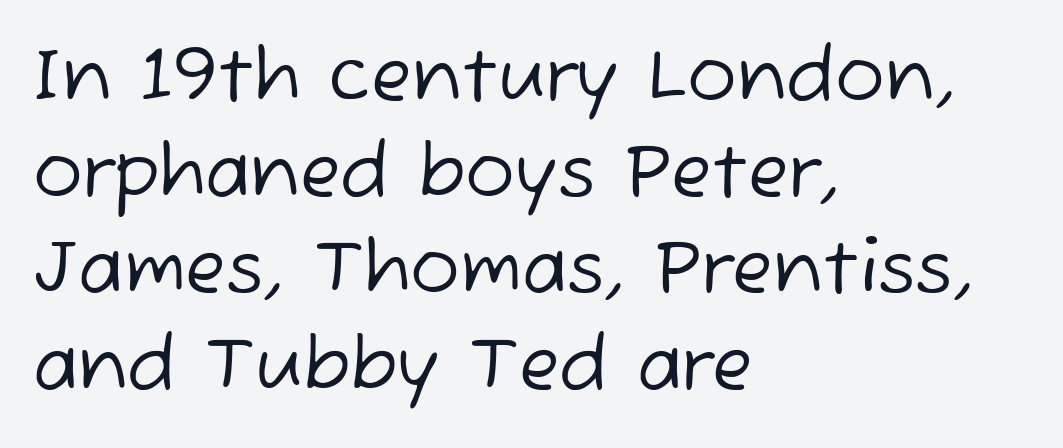
Q: Is the text bold? A: No.
Q: Is the typeface a serif or a sans-serif typeface? A: Sans-serif.
Q: Is the text underlined? A: No.
Q: How is the paragraph aligned? A: Left-aligned.
Q: Is the spacing between letters normal or unusually wide? A: Normal.
Q: Is the spacing between lines tight, normal or loose? A: Normal.
Q: Width (condensed, normal, or wide)? A: Normal.
Q: Stroke contrast? A: Low.
Q: x-height? A: Medium.
Q: Monospaced? A: No.
